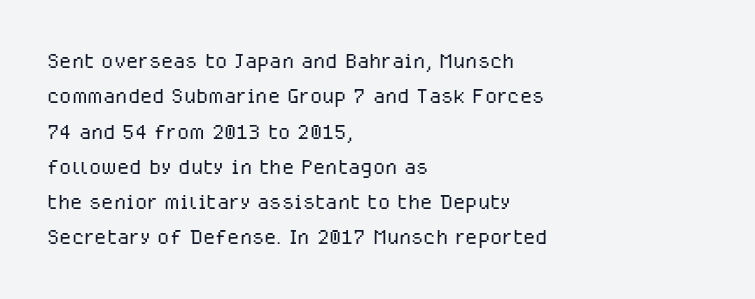
{"serif": "no", "italic": "no", "bold": "no", "weight": "light", "width": "normal", "stroke_contrast": "low", "x_height": "medium", "monospaced": "no", "underline": "no", "align": "left", "line_spacing": "normal", "line_spacing_ratio": 1.26, "letter_spacing": "normal", "letter_spacing_em": 0.0, "glyph_px": 28}
